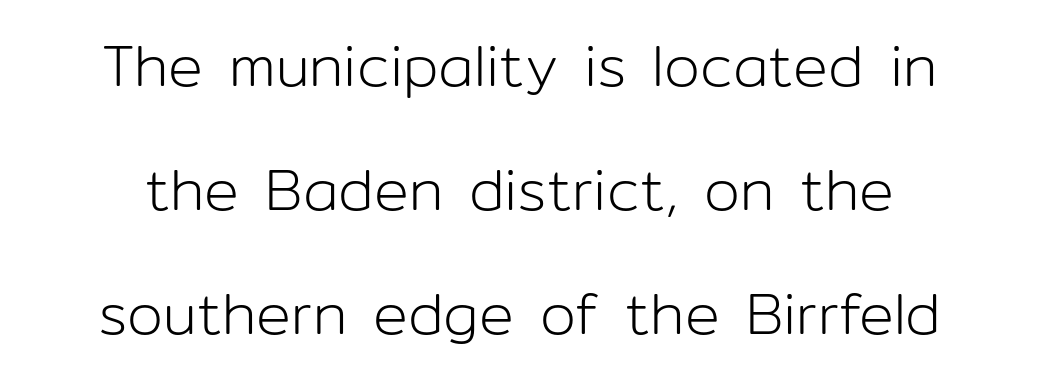
Q: Is the text bold? A: No.
Q: Is the text italic (slanted)? A: No, it is upright.
Q: Is the typeface a serif or a sans-serif typeface? A: Sans-serif.
Q: Is the text underlined? A: No.
Q: How is the paragraph aligned? A: Centered.
Q: Is the spacing between letters normal or unusually wide? A: Normal.
Q: Is the spacing between lines tight, normal or loose? A: Loose.
Q: Width (condensed, normal, or wide)? A: Normal.
Q: Stroke contrast? A: Low.
Q: x-height? A: Medium.
Q: Monospaced? A: No.
